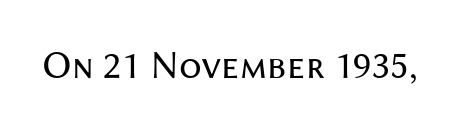
The image shows 40 px regular-weight sans-serif type, upright; set normal letter spacing, not underlined; medium stroke contrast and a medium x-height.
